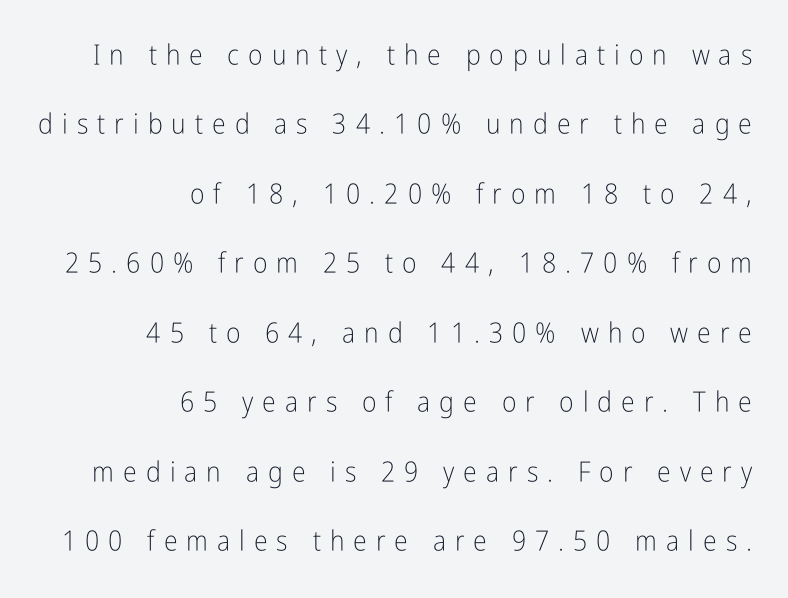
{"serif": "no", "italic": "no", "bold": "no", "weight": "light", "width": "condensed", "stroke_contrast": "low", "x_height": "medium", "monospaced": "no", "underline": "no", "align": "right", "line_spacing": "loose", "line_spacing_ratio": 2.48, "letter_spacing": "wide", "letter_spacing_em": 0.32, "glyph_px": 28}
